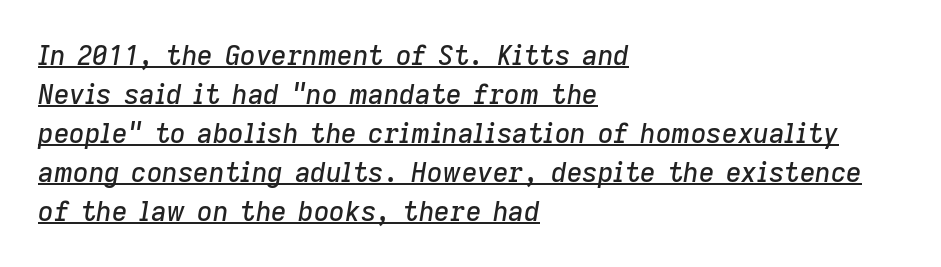
These lines were composed using italics. Underline: present. One-word summary of the alignment: left. This sample uses plain, unmodified letter spacing. One glance says typical: line gaps are just what's usual.
